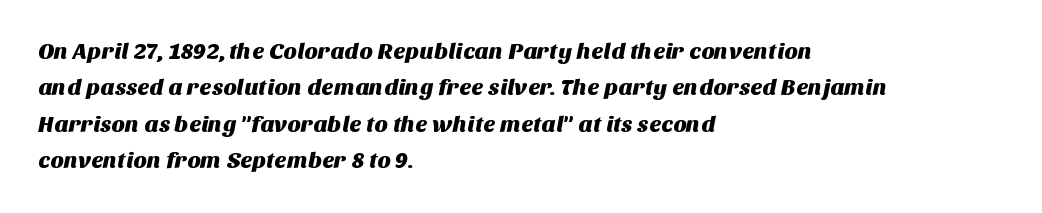
The image shows 23 px text type; set left-aligned, normal line spacing (1.58x), normal letter spacing, not underlined.
